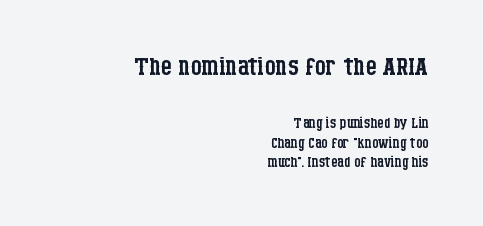
Q: Is the text bold? A: No.
Q: Is the text italic (slanted)? A: No, it is upright.
Q: Is the typeface a serif or a sans-serif typeface? A: Serif.
Q: Is the text underlined? A: No.
Q: How is the paragraph aligned? A: Right-aligned.
Q: Is the spacing between letters normal or unusually wide? A: Normal.
Q: Is the spacing between lines tight, normal or loose? A: Tight.
Q: Which block of text is set in a larger size, the first (top) or the second (bottom)? A: The first (top) one.
Q: Width (condensed, normal, or wide)? A: Condensed.
Q: Stroke contrast? A: Low.
Q: x-height? A: Large.
Q: Monospaced? A: No.
